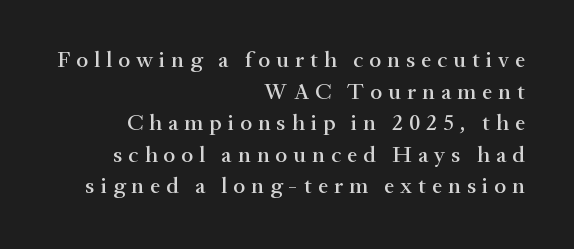
The image shows 23 px text type, upright; set right-aligned, normal line spacing (1.37x), unusually wide letter spacing (+0.26 em), not underlined.
